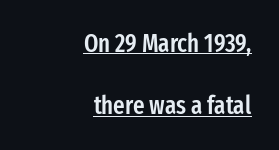
The image shows 25 px text type, upright; set right-aligned, loose line spacing (2.5x), normal letter spacing, underlined.
